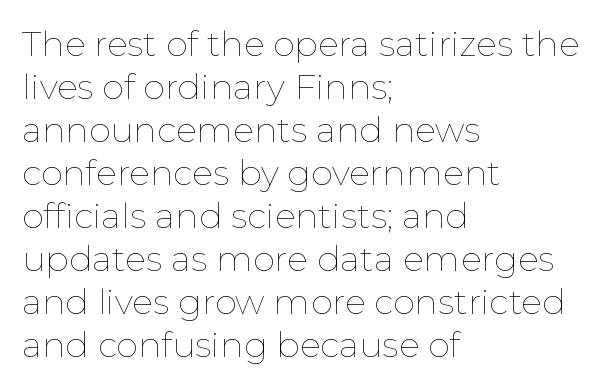
The image shows 35 px thin type, upright; set left-aligned, line spacing 1.23x, normal letter spacing, not underlined; low stroke contrast and a medium x-height.
